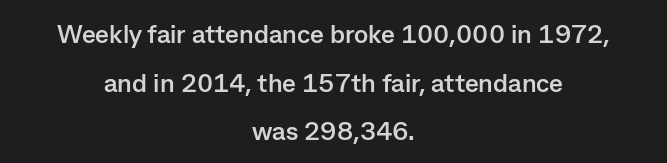
{"italic": "no", "bold": "yes", "underline": "no", "align": "center", "line_spacing_ratio": 1.87, "letter_spacing": "normal", "letter_spacing_em": 0.0, "glyph_px": 26}
